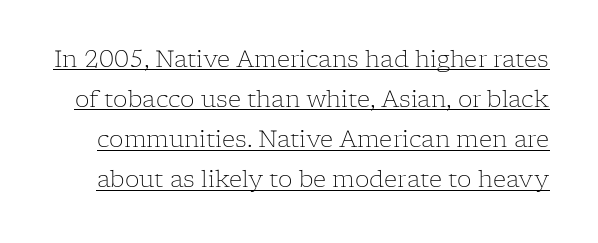
Q: Is the text bold? A: No.
Q: Is the text italic (slanted)? A: No, it is upright.
Q: Is the text underlined? A: Yes.
Q: Is the spacing between letters normal or unusually wide? A: Normal.
